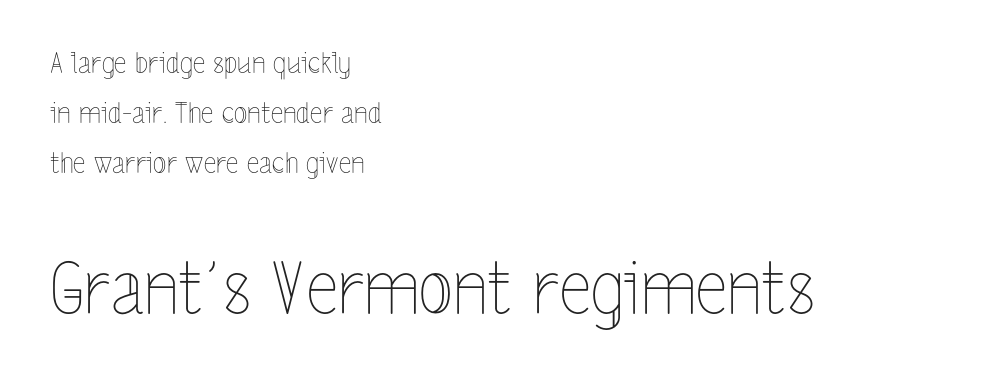
{"italic": "no", "bold": "no", "weight": "thin", "width": "condensed", "x_height": "medium", "monospaced": "no", "underline": "no", "align": "left", "line_spacing_ratio": 1.79, "letter_spacing": "normal", "letter_spacing_em": 0.0, "larger_block": "second", "size_ratio": 2.54, "glyph_px": 71}
